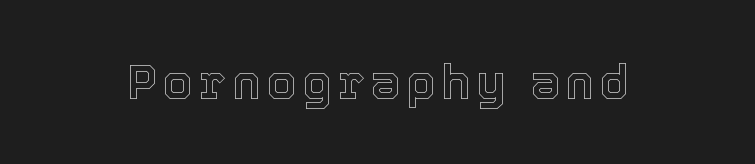
{"italic": "no", "width": "normal", "x_height": "medium", "monospaced": "no", "underline": "no", "glyph_px": 48}
